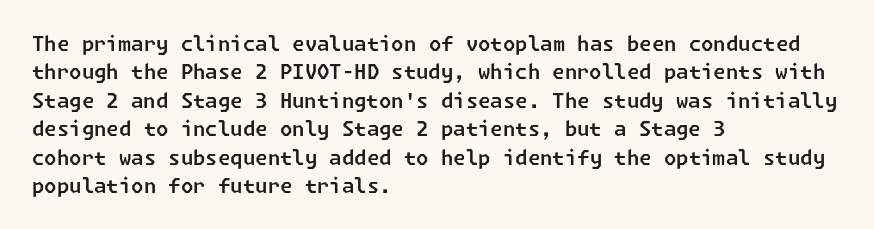
Q: Is the text underlined? A: No.
Q: How is the paragraph aligned? A: Left-aligned.
Q: Is the spacing between letters normal or unusually wide? A: Normal.
Q: Is the spacing between lines tight, normal or loose? A: Normal.
